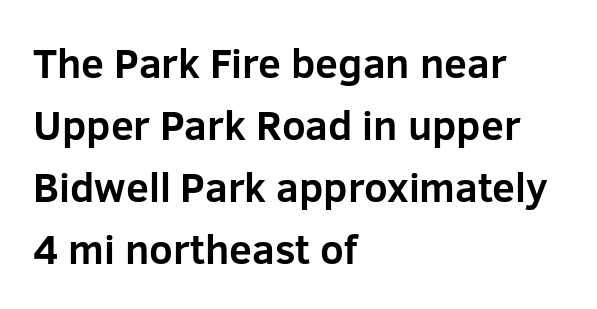
{"serif": "no", "italic": "no", "bold": "yes", "weight": "bold", "width": "normal", "stroke_contrast": "low", "x_height": "medium", "monospaced": "no", "underline": "no", "align": "left", "line_spacing": "normal", "line_spacing_ratio": 1.51, "letter_spacing": "normal", "letter_spacing_em": 0.0, "glyph_px": 41}
